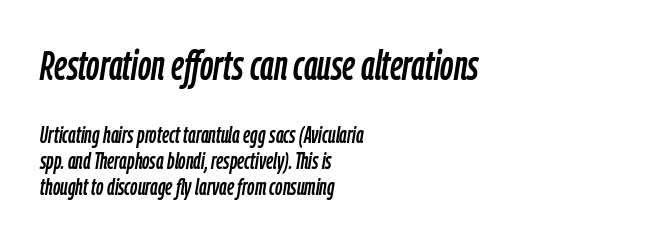
{"italic": "yes", "lean": "right", "slant_degrees": 9, "width": "condensed", "stroke_contrast": "low", "x_height": "medium", "monospaced": "no", "underline": "no", "align": "left", "line_spacing": "tight", "line_spacing_ratio": 1.14, "letter_spacing": "normal", "letter_spacing_em": 0.0, "larger_block": "first", "size_ratio": 1.78, "glyph_px": 41}
